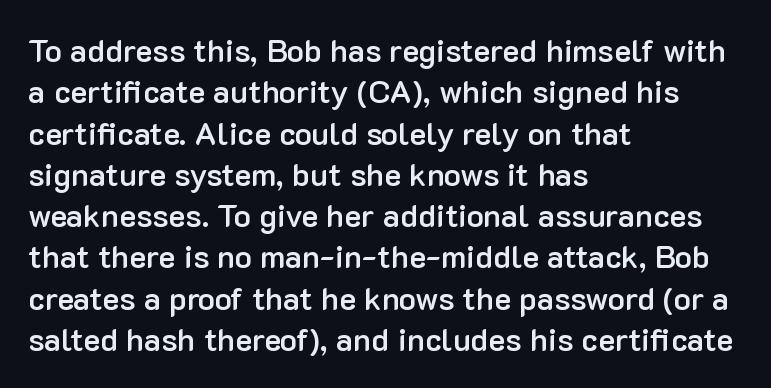
Descenders are the only things crossing below the line. Look at the tracking — it's just the regular setting, nothing added. Normally led — the rows are evenly, conventionally spaced. If you drew a ruler down the left edge, every line would touch it. The text was rendered using a sans face with plain stroke endings.
